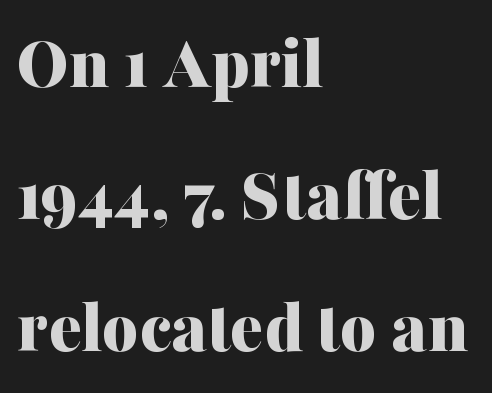
The image shows 78 px bold serif type, upright; set left-aligned, normal line spacing (1.69x), normal letter spacing, not underlined; medium stroke contrast and a medium x-height.
